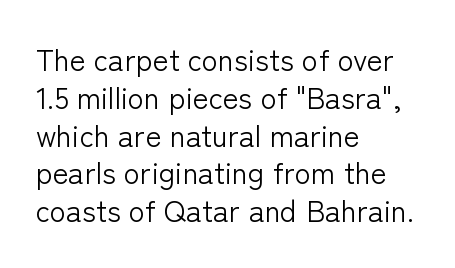
{"serif": "no", "italic": "no", "bold": "no", "weight": "light", "width": "normal", "stroke_contrast": "low", "x_height": "medium", "monospaced": "no", "underline": "no", "align": "left", "line_spacing": "normal", "line_spacing_ratio": 1.26, "letter_spacing": "normal", "letter_spacing_em": 0.0, "glyph_px": 30}
